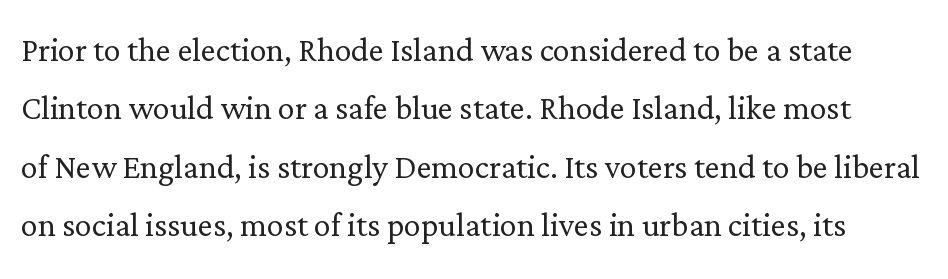
Q: Is the text bold? A: No.
Q: Is the text italic (slanted)? A: No, it is upright.
Q: Is the typeface a serif or a sans-serif typeface? A: Serif.
Q: Is the text underlined? A: No.
Q: Is the spacing between letters normal or unusually wide? A: Normal.
Q: Is the spacing between lines tight, normal or loose? A: Normal.
Q: Width (condensed, normal, or wide)? A: Normal.
Q: Stroke contrast? A: Low.
Q: x-height? A: Medium.
Q: Monospaced? A: No.
